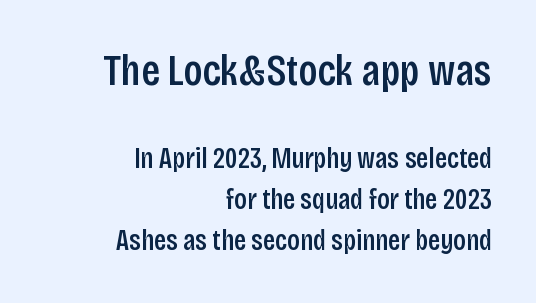
These lines are rendered in a variable-pitch font. Top chunk: large. Bottom chunk: small. Leftover space on each line is placed entirely before the opening word. Moderately thickened strokes mark this as semibold type.
